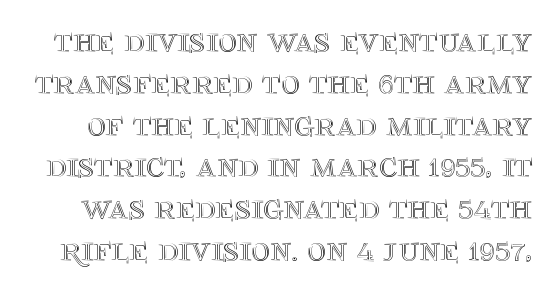
Posture: vertical. Each letter keeps its own natural width here, so spacing adapts to shape. Observe the ordinary spacing: letters are neighbours, not strangers. Plain, unruled lines of type.
